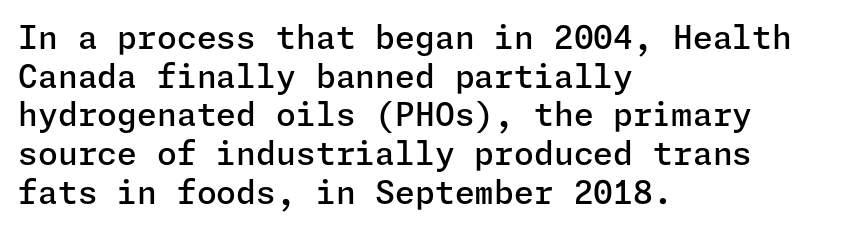
Q: Is the text bold? A: Semi-bold.
Q: Is the text italic (slanted)? A: No, it is upright.
Q: Is the typeface a serif or a sans-serif typeface? A: Sans-serif.
Q: Is the text underlined? A: No.
Q: How is the paragraph aligned? A: Left-aligned.
Q: Is the spacing between letters normal or unusually wide? A: Normal.
Q: Width (condensed, normal, or wide)? A: Normal.
Q: Stroke contrast? A: Low.
Q: x-height? A: Medium.
